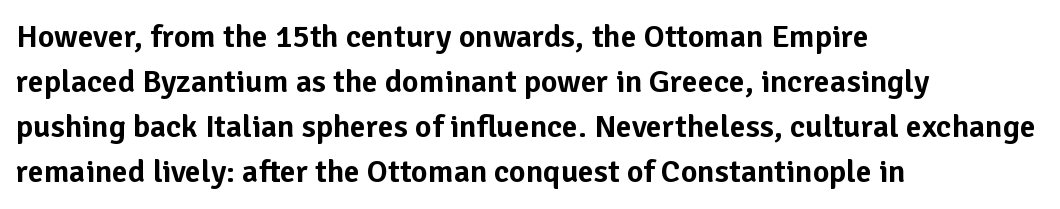
{"serif": "no", "italic": "no", "width": "normal", "stroke_contrast": "low", "x_height": "medium", "monospaced": "no", "underline": "no", "align": "left", "line_spacing": "normal", "line_spacing_ratio": 1.41, "letter_spacing": "normal", "letter_spacing_em": 0.0, "glyph_px": 32}
